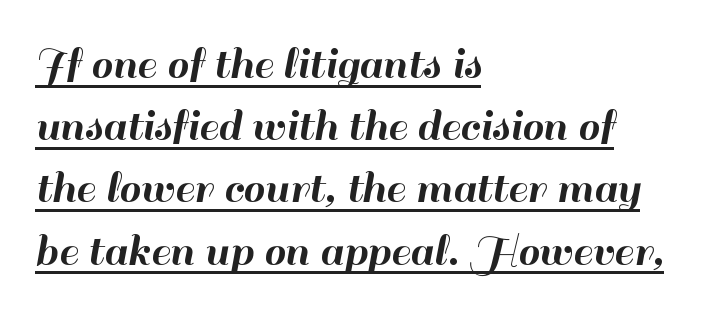
{"serif": "no", "width": "normal", "stroke_contrast": "high", "x_height": "small", "monospaced": "no", "underline": "yes", "align": "left", "line_spacing": "normal", "line_spacing_ratio": 1.27, "letter_spacing": "normal", "letter_spacing_em": 0.0, "glyph_px": 49}
